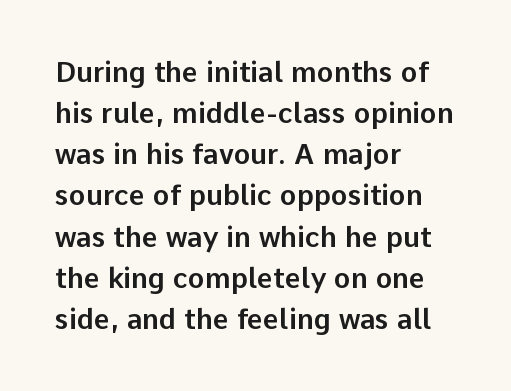
The image shows 28 px sans-serif type, upright; set left-aligned, normal line spacing (1.47x), normal letter spacing, not underlined; low stroke contrast and a medium x-height.
